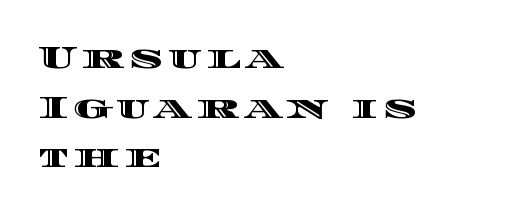
Short and long lines alike share a common starting point at left. Every stem runs plumb, perpendicular to the baseline. The baseline area is clear. Successive baselines arrive at the customary interval. Do the characters align in a grid? No, the font is proportional.
